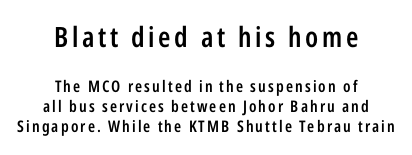
The text was rendered using a sans face with plain stroke endings. These two chunks differ in scale, with the top chunk taking the larger measure. Think of a printed novel: that variable character pitch is what you see here. The characters look somewhat weighty, a semibold short of true bold. The font's upright variant was chosen for this text.
